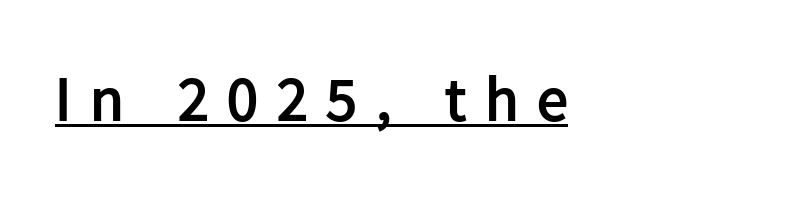
Q: Is the text bold? A: Yes.
Q: Is the text italic (slanted)? A: No, it is upright.
Q: Is the typeface a serif or a sans-serif typeface? A: Sans-serif.
Q: Is the text underlined? A: Yes.
Q: Is the spacing between letters normal or unusually wide? A: Unusually wide.
Q: Width (condensed, normal, or wide)? A: Normal.
Q: Stroke contrast? A: Low.
Q: x-height? A: Medium.
Q: Monospaced? A: No.
